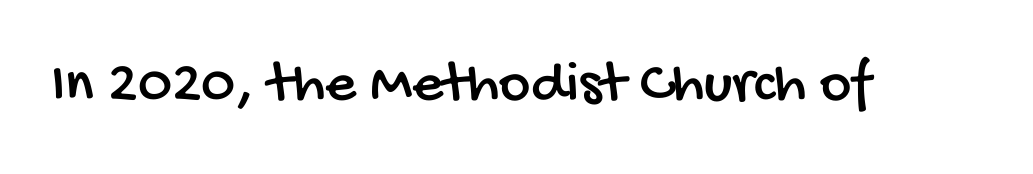
The image shows 60 px condensed sans-serif type; set normal letter spacing, not underlined; low stroke contrast and a large x-height.
